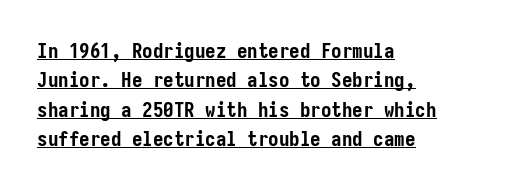
Q: Is the text bold? A: Yes.
Q: Is the text italic (slanted)? A: No, it is upright.
Q: Is the text underlined? A: Yes.
Q: How is the paragraph aligned? A: Left-aligned.
Q: Is the spacing between letters normal or unusually wide? A: Normal.
Q: Is the spacing between lines tight, normal or loose? A: Normal.
